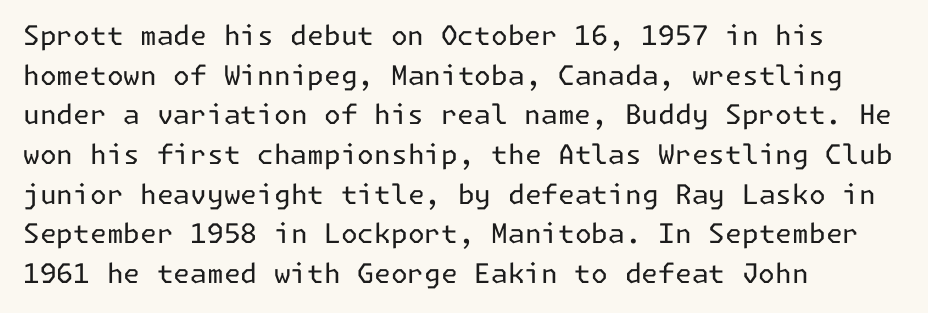
{"italic": "no", "bold": "no", "underline": "no", "align": "left", "line_spacing": "normal", "line_spacing_ratio": 1.47, "letter_spacing": "normal", "letter_spacing_em": 0.0, "glyph_px": 27}
